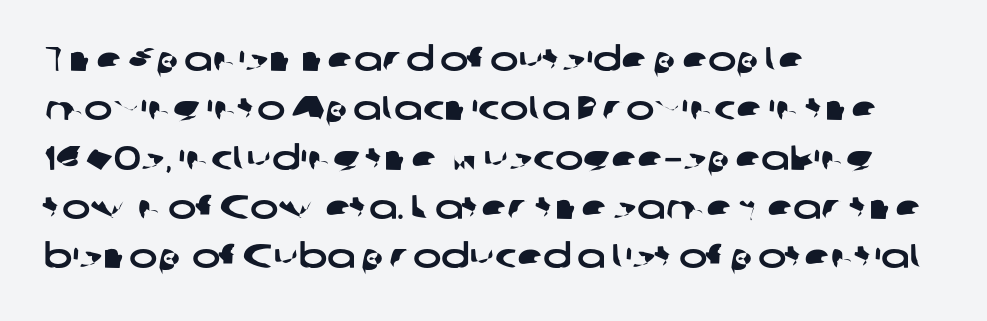
Q: Is the typeface a serif or a sans-serif typeface? A: Sans-serif.
Q: Is the text underlined? A: No.
Q: How is the paragraph aligned? A: Left-aligned.
Q: Is the spacing between letters normal or unusually wide? A: Normal.
Q: Is the spacing between lines tight, normal or loose? A: Normal.
Q: Width (condensed, normal, or wide)? A: Wide.
Q: Stroke contrast? A: Low.
Q: x-height? A: Medium.
Q: Monospaced? A: No.
